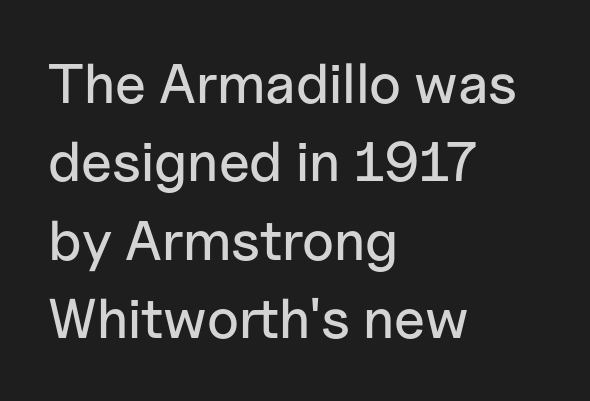
The image shows 56 px sans-serif type, upright; set left-aligned, normal line spacing (1.4x), normal letter spacing, not underlined; low stroke contrast and a medium x-height.
